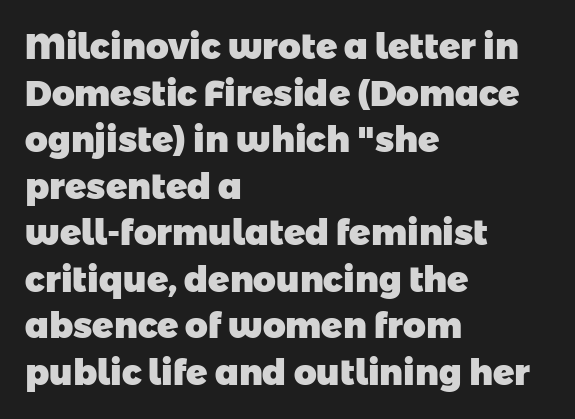
Lines of text with bare space underneath. Emphasis by weight is at full strength: bold. The letters advance in unequal steps, a hallmark of proportional type. The letters carry no serifs — their stems end cleanly without finishing strokes. Default kerning and tracking; the words read as compact shapes. The passage is arranged the way most books set body copy — flush left.
